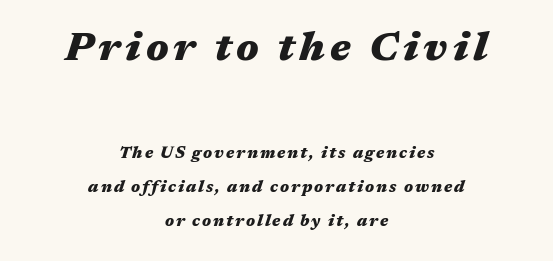
{"italic": "yes", "lean": "right", "slant_degrees": 17, "bold": "yes", "weight": "heavy", "width": "wide", "stroke_contrast": "medium", "x_height": "medium", "monospaced": "no", "underline": "no", "align": "center", "line_spacing": "loose", "line_spacing_ratio": 2.11, "larger_block": "first", "size_ratio": 2.5, "glyph_px": 40}
